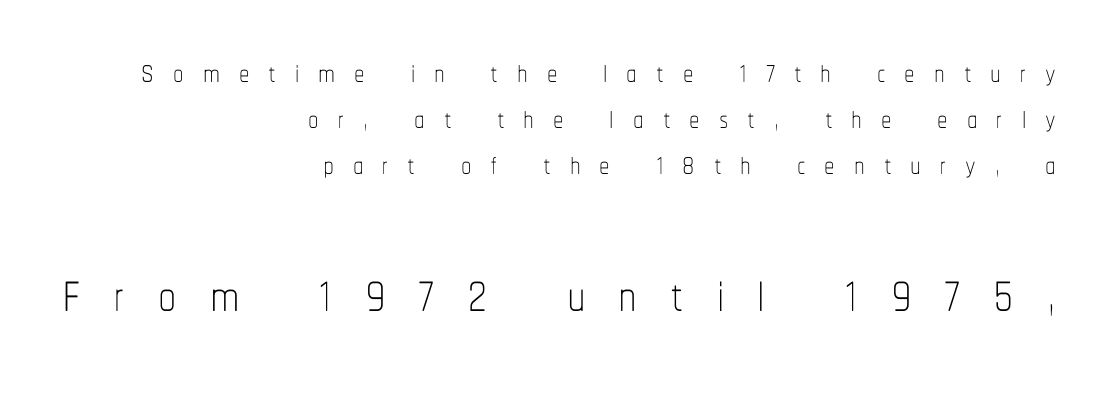
Q: Is the text bold? A: No.
Q: Is the text italic (slanted)? A: No, it is upright.
Q: Is the text underlined? A: No.
Q: How is the paragraph aligned? A: Right-aligned.
Q: Is the spacing between letters normal or unusually wide? A: Unusually wide.
Q: Is the spacing between lines tight, normal or loose? A: Tight.
Q: Which block of text is set in a larger size, the first (top) or the second (bottom)? A: The second (bottom) one.
Q: Width (condensed, normal, or wide)? A: Condensed.
Q: Stroke contrast? A: Low.
Q: x-height? A: Medium.
Q: Monospaced? A: No.
